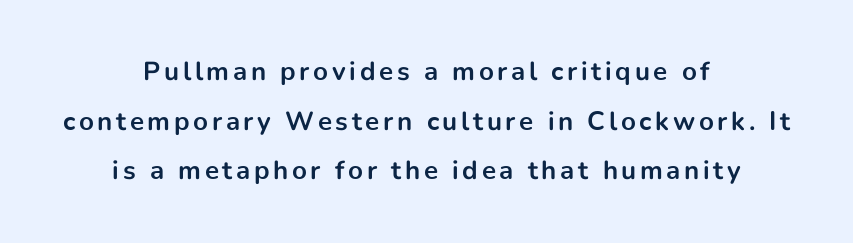
{"italic": "no", "bold": "yes", "underline": "no", "align": "center", "line_spacing": "loose", "line_spacing_ratio": 1.91, "glyph_px": 26}
